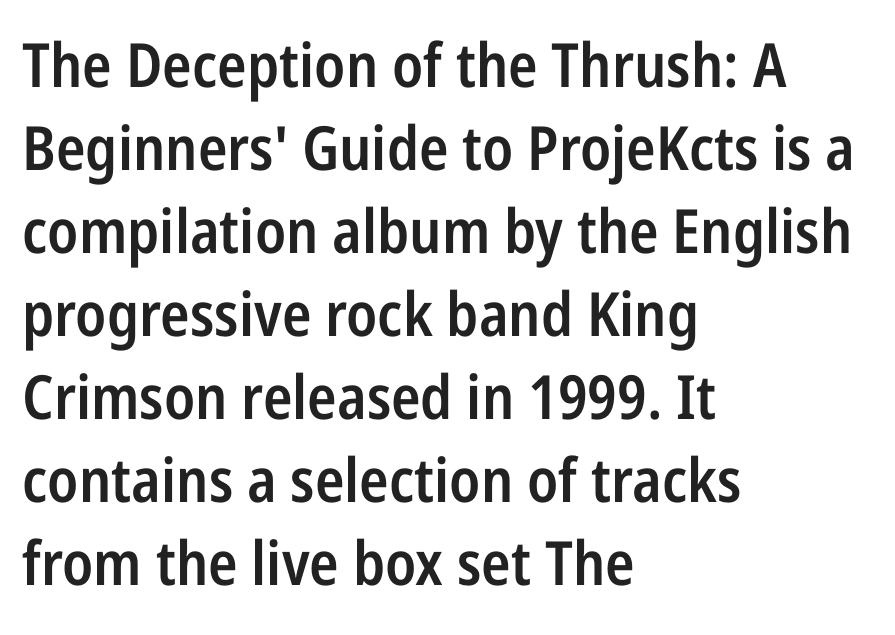
The image shows 61 px semibold, condensed sans-serif type, upright; set left-aligned, normal line spacing (1.36x), normal letter spacing, not underlined; low stroke contrast and a medium x-height.
